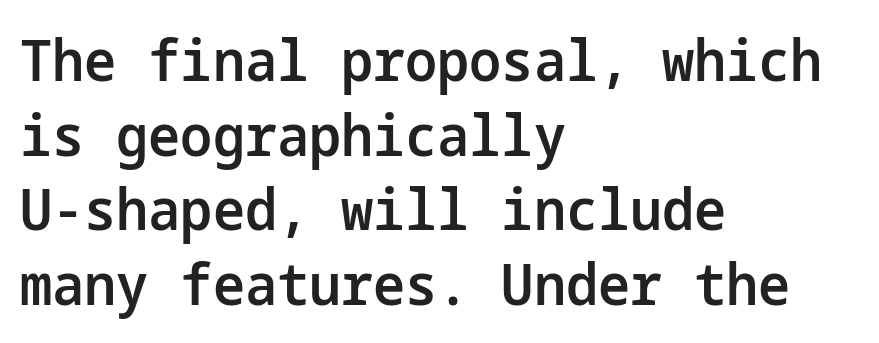
Q: Is the text bold? A: Semi-bold.
Q: Is the text italic (slanted)? A: No, it is upright.
Q: Is the typeface a serif or a sans-serif typeface? A: Sans-serif.
Q: Is the text underlined? A: No.
Q: How is the paragraph aligned? A: Left-aligned.
Q: Is the spacing between letters normal or unusually wide? A: Normal.
Q: Is the spacing between lines tight, normal or loose? A: Normal.
Q: Width (condensed, normal, or wide)? A: Normal.
Q: Stroke contrast? A: Low.
Q: x-height? A: Medium.
